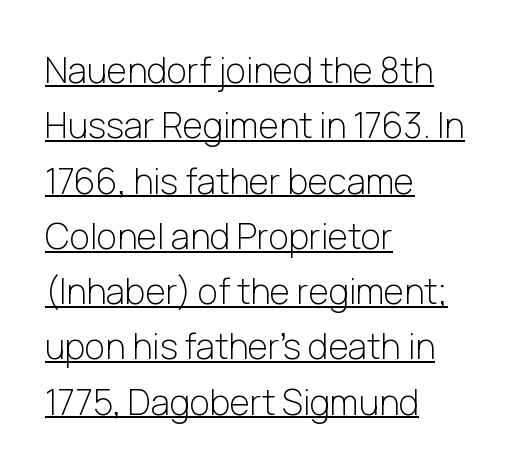
Q: Is the text bold? A: No.
Q: Is the text italic (slanted)? A: No, it is upright.
Q: Is the typeface a serif or a sans-serif typeface? A: Sans-serif.
Q: Is the text underlined? A: Yes.
Q: How is the paragraph aligned? A: Left-aligned.
Q: Is the spacing between letters normal or unusually wide? A: Normal.
Q: Is the spacing between lines tight, normal or loose? A: Normal.
Q: Width (condensed, normal, or wide)? A: Normal.
Q: Stroke contrast? A: Low.
Q: x-height? A: Medium.
Q: Monospaced? A: No.
